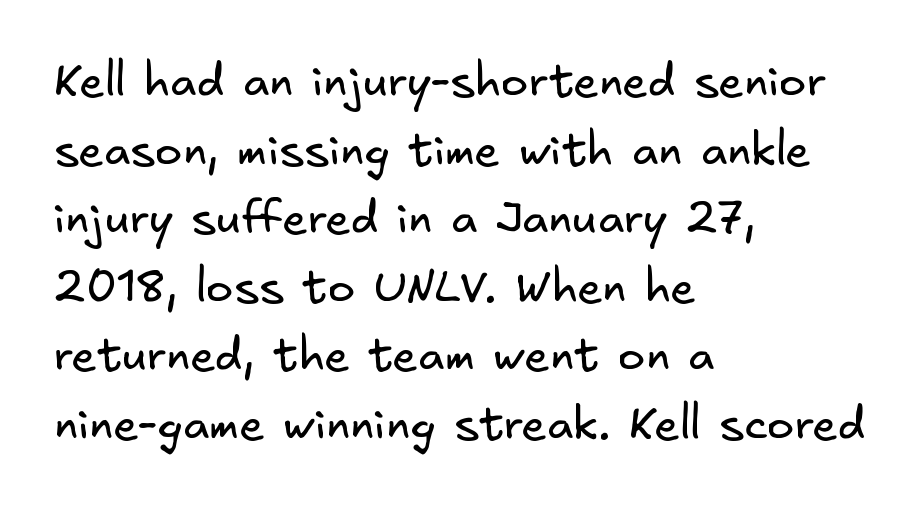
{"serif": "no", "bold": "no", "weight": "regular", "width": "normal", "stroke_contrast": "low", "x_height": "small", "underline": "no", "align": "left", "line_spacing": "normal", "line_spacing_ratio": 1.49, "letter_spacing": "normal", "letter_spacing_em": 0.0, "glyph_px": 46}
